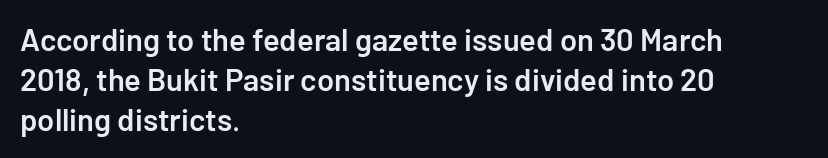
{"serif": "no", "italic": "no", "bold": "semi", "weight": "semibold", "width": "normal", "stroke_contrast": "low", "x_height": "medium", "underline": "no", "align": "left", "line_spacing": "normal", "line_spacing_ratio": 1.29, "letter_spacing": "normal", "letter_spacing_em": 0.0, "glyph_px": 31}
